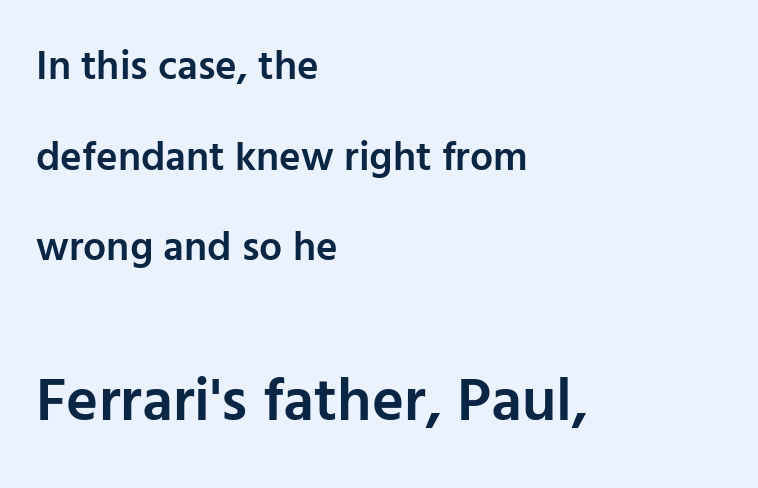
{"serif": "no", "italic": "no", "bold": "semi", "weight": "semibold", "width": "normal", "stroke_contrast": "low", "x_height": "medium", "monospaced": "no", "underline": "no", "align": "left", "line_spacing": "loose", "line_spacing_ratio": 2.21, "letter_spacing": "normal", "letter_spacing_em": 0.0, "larger_block": "second", "size_ratio": 1.49, "glyph_px": 61}
